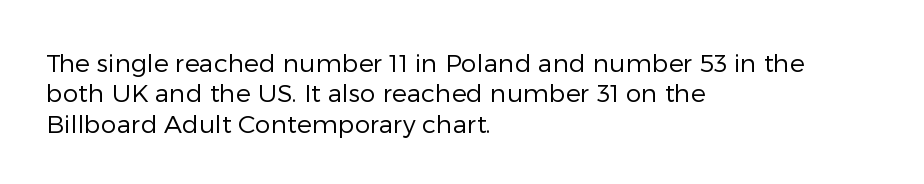
Nope, not italic — everything's standing straight. Only glyphs here, with clear space below each row. Leftover space on each line is placed entirely after the last word. The gaps between neighbouring characters are ordinary and unremarkable. A light-to-regular cut is what we see here.
